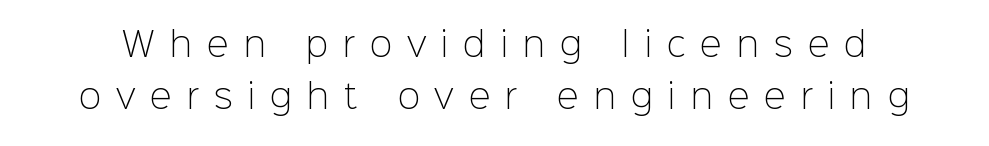
Q: Is the text bold? A: No.
Q: Is the text italic (slanted)? A: No, it is upright.
Q: Is the typeface a serif or a sans-serif typeface? A: Sans-serif.
Q: Is the text underlined? A: No.
Q: Is the spacing between letters normal or unusually wide? A: Unusually wide.
Q: Is the spacing between lines tight, normal or loose? A: Normal.
Q: Width (condensed, normal, or wide)? A: Normal.
Q: Stroke contrast? A: Low.
Q: x-height? A: Medium.
Q: Monospaced? A: No.
